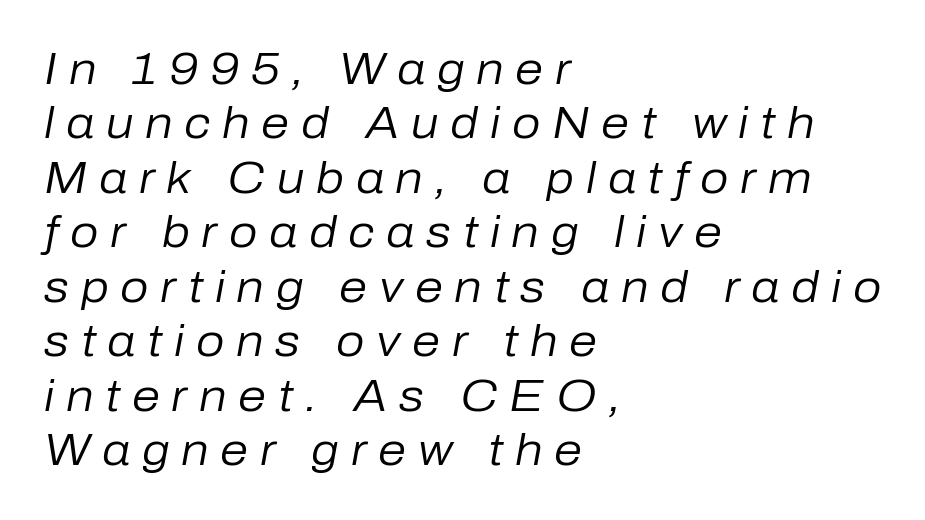
{"italic": "yes", "lean": "right", "slant_degrees": 10, "bold": "no", "weight": "regular", "width": "normal", "stroke_contrast": "low", "x_height": "medium", "monospaced": "no", "underline": "no", "align": "left", "line_spacing_ratio": 1.21, "letter_spacing": "wide", "letter_spacing_em": 0.26, "glyph_px": 45}
